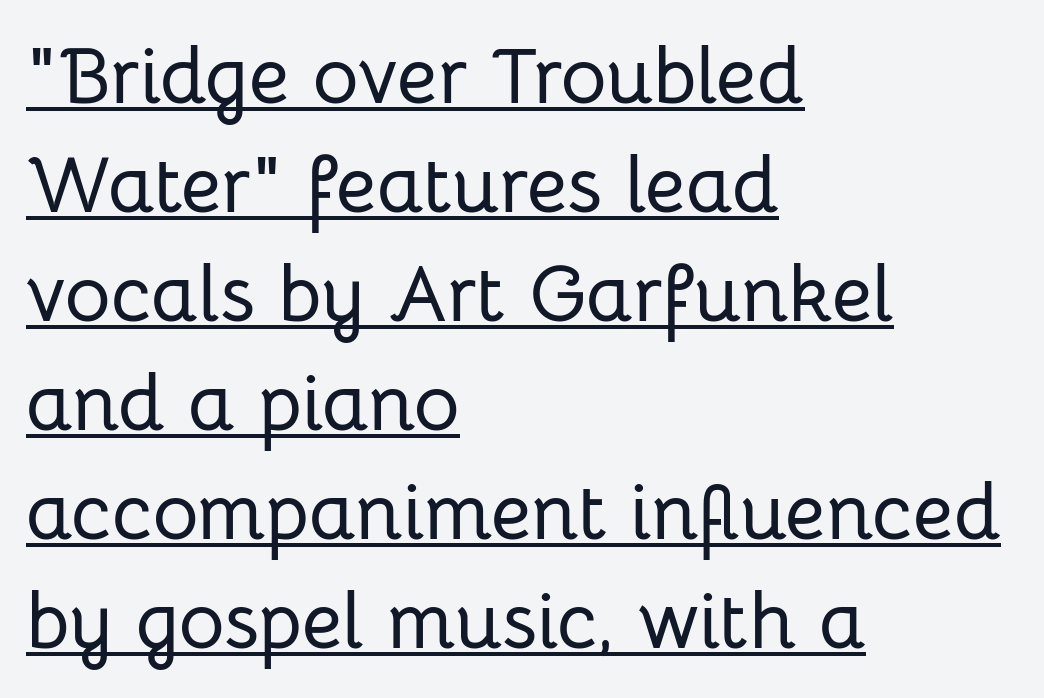
The image shows 79 px sans-serif type, upright; set left-aligned, normal line spacing (1.38x), normal letter spacing, underlined; low stroke contrast and a medium x-height.
